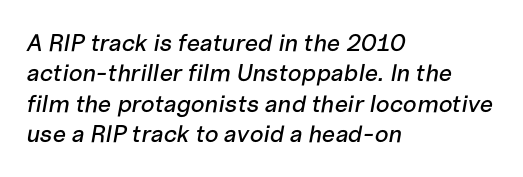
Q: Is the text italic (slanted)? A: Yes, it leans right by about 10 degrees.
Q: Is the text underlined? A: No.
Q: How is the paragraph aligned? A: Left-aligned.
Q: Is the spacing between letters normal or unusually wide? A: Normal.
Q: Is the spacing between lines tight, normal or loose? A: Normal.
